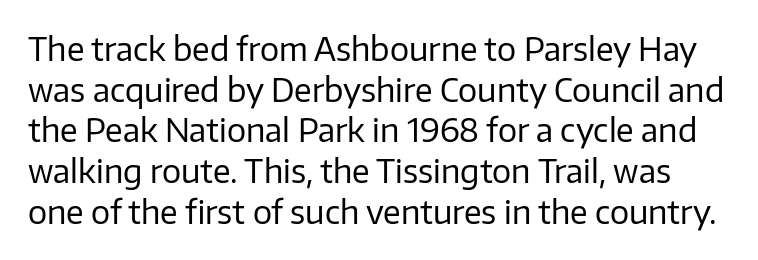
{"serif": "no", "italic": "no", "bold": "no", "weight": "regular", "width": "normal", "stroke_contrast": "low", "x_height": "medium", "monospaced": "no", "underline": "no", "line_spacing": "normal", "line_spacing_ratio": 1.27, "letter_spacing": "normal", "letter_spacing_em": 0.0, "glyph_px": 32}
